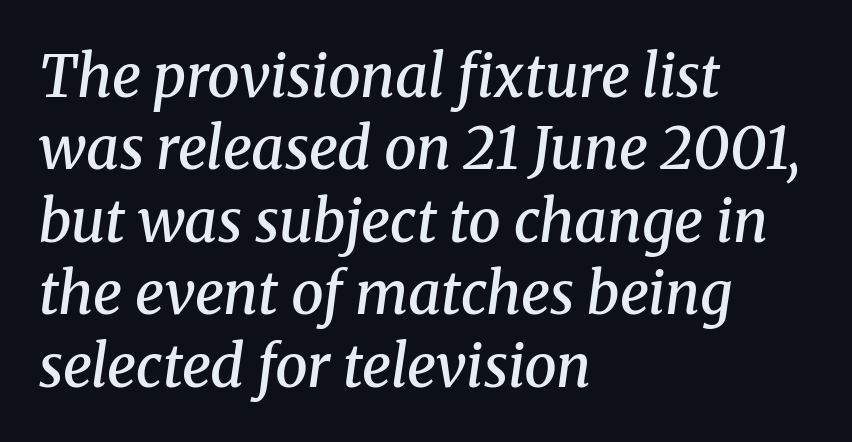
Letterform terminals end in serifs throughout the passage. One-word summary of the alignment: left. Each new line begins a customary step beneath the previous one. Type without underlining. The whole block is typeset with a tilt. Glyph-to-glyph distance matches everyday printed text.
